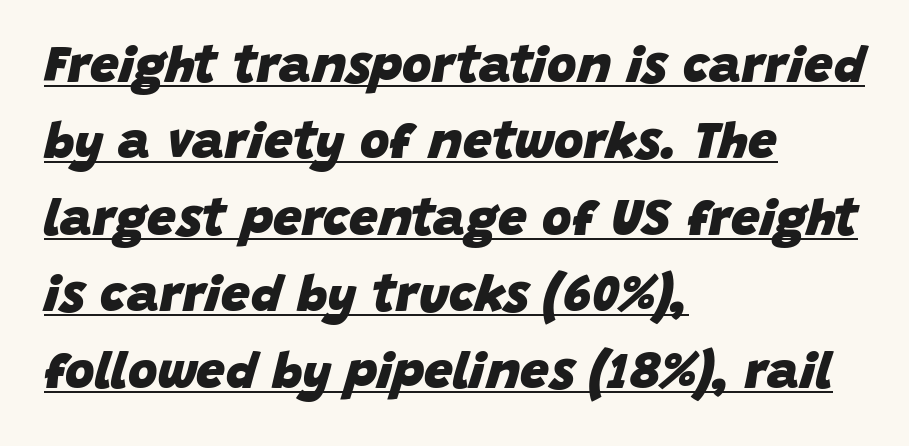
The rendering applies a slant to the glyphs. Caption: multi-line text, flush left, ragged right. This rendering features underlined lettering. The tracking reads as untouched default to a designer's eye. Each letter keeps its own natural width here, so spacing adapts to shape.
